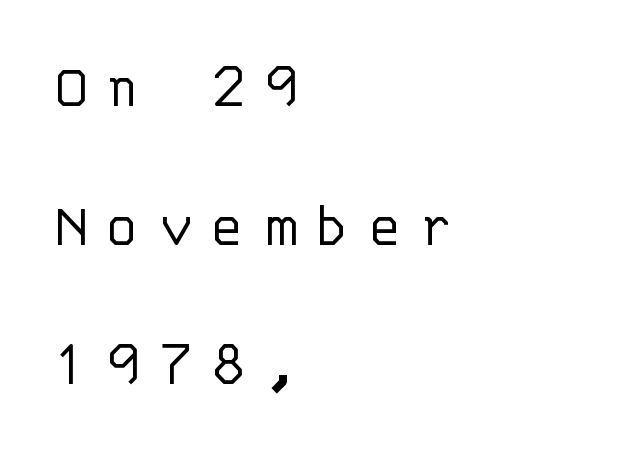
The image shows 64 px light sans-serif type, upright, monospaced; set left-aligned, loose line spacing (2.17x), unusually wide letter spacing (+0.28 em), not underlined; low stroke contrast and a large x-height.
